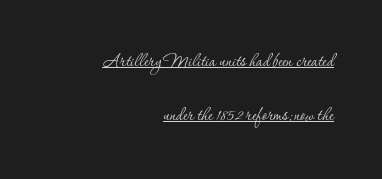
Q: Is the text bold? A: No.
Q: Is the text italic (slanted)? A: Yes.
Q: Is the text underlined? A: Yes.
Q: How is the paragraph aligned? A: Right-aligned.
Q: Is the spacing between letters normal or unusually wide? A: Normal.
Q: Is the spacing between lines tight, normal or loose? A: Loose.
